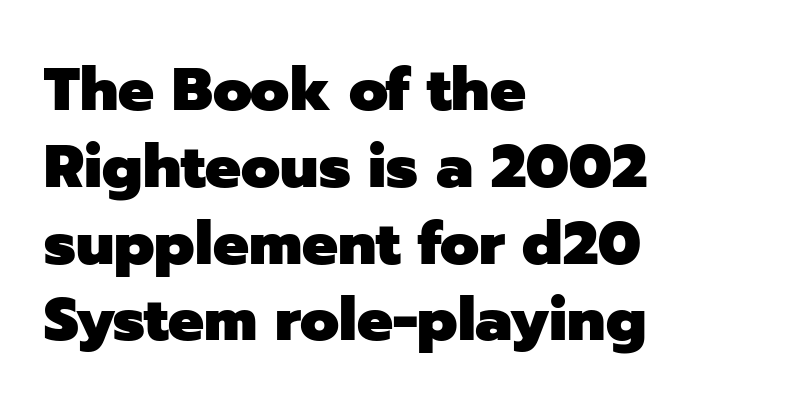
{"serif": "no", "italic": "no", "bold": "yes", "weight": "heavy", "width": "normal", "stroke_contrast": "low", "x_height": "medium", "monospaced": "no", "underline": "no", "align": "left", "line_spacing": "normal", "line_spacing_ratio": 1.28, "letter_spacing": "normal", "letter_spacing_em": 0.0, "glyph_px": 60}
